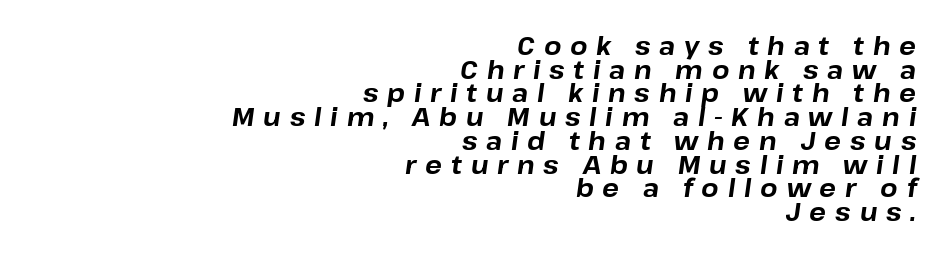
The letters are bold, with thick, heavy strokes. Casual observation: everything's shoved over to the right. The gap between lines stays unmarked. The passage shown stacks its lines with hardly any gap.
